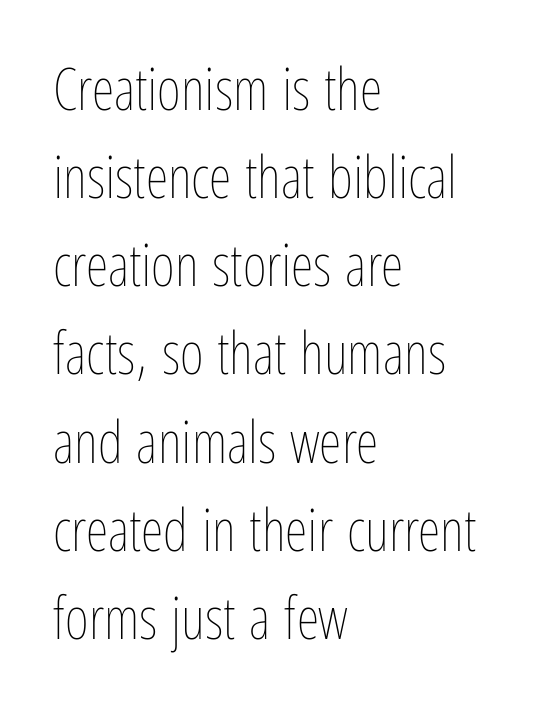
The image shows 58 px thin, condensed type, upright; set left-aligned, normal line spacing (1.52x), normal letter spacing, not underlined; low stroke contrast and a medium x-height.
